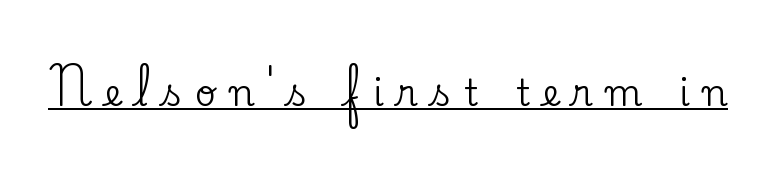
The sample's only ornament is a line tracing under the words. Character widths vary here, with narrow letters taking less room than wide ones. Inter-character spacing is expanded well beyond the font's built-in metrics. Every stem runs plumb, perpendicular to the baseline. Old-style or modern, the face here clearly has serifs.
